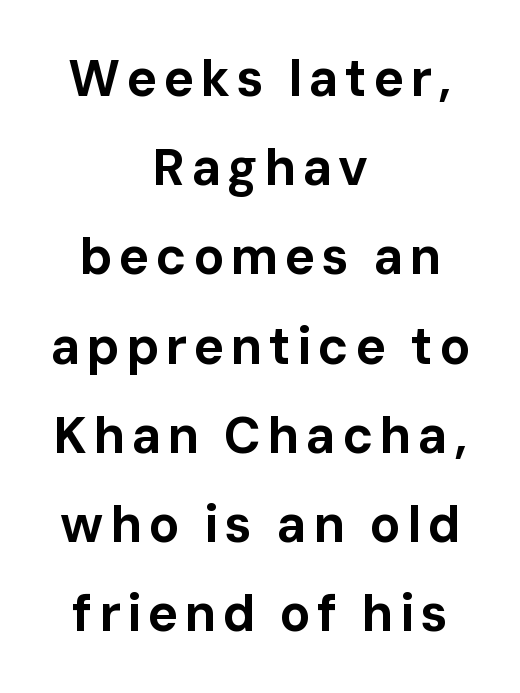
Q: Is the text bold? A: Yes.
Q: Is the text italic (slanted)? A: No, it is upright.
Q: Is the typeface a serif or a sans-serif typeface? A: Sans-serif.
Q: Is the text underlined? A: No.
Q: How is the paragraph aligned? A: Centered.
Q: Width (condensed, normal, or wide)? A: Normal.
Q: Stroke contrast? A: Low.
Q: x-height? A: Medium.
Q: Monospaced? A: No.
